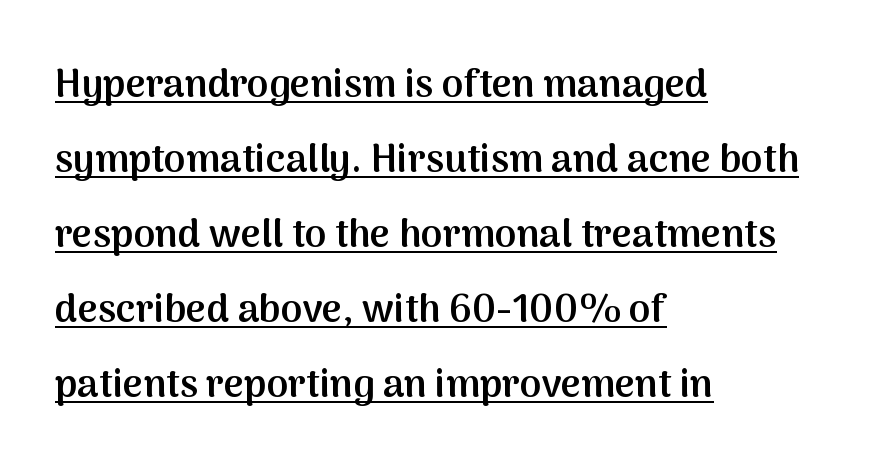
Q: Is the text bold? A: Semi-bold.
Q: Is the text italic (slanted)? A: No, it is upright.
Q: Is the typeface a serif or a sans-serif typeface? A: Sans-serif.
Q: Is the text underlined? A: Yes.
Q: How is the paragraph aligned? A: Left-aligned.
Q: Is the spacing between letters normal or unusually wide? A: Normal.
Q: Is the spacing between lines tight, normal or loose? A: Loose.
Q: Width (condensed, normal, or wide)? A: Normal.
Q: Stroke contrast? A: Medium.
Q: x-height? A: Medium.
Q: Monospaced? A: No.
